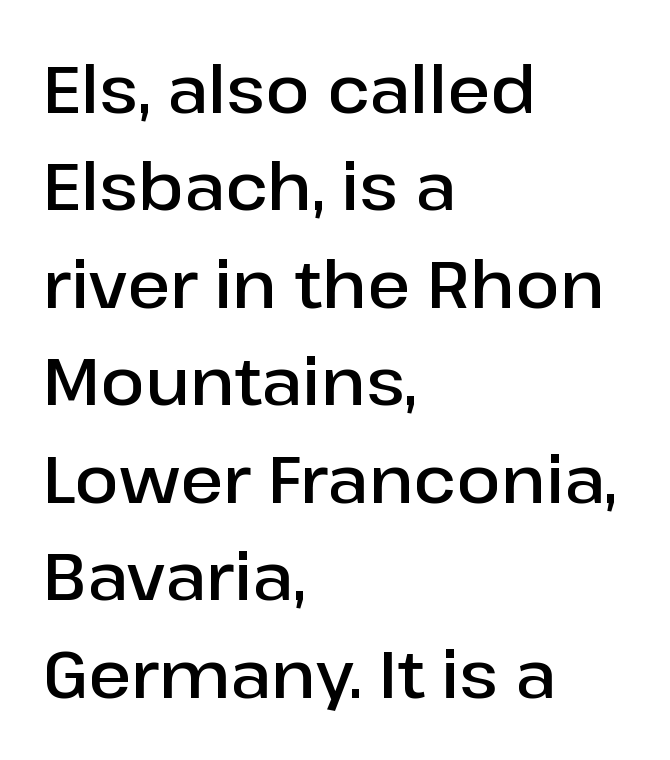
These lines are rendered in a variable-pitch font. The lines sit at an ordinary, default distance from one another. Posture: upright roman. The letterforms sit shoulder to shoulder at normal distance. Typographically, this falls in the sans-serif category. Weight: semibold (demi).
